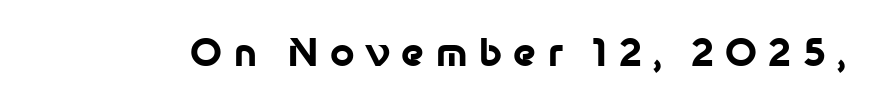
A sans-serif font was chosen for this passage. The string is rendered with underlining switched off. Characters remain perfectly vertical along every line. Each letter keeps its own natural width here, so spacing adapts to shape. The face used here is rendered with a markedly widened letterfit. Weight check: bold — yes, fully.
